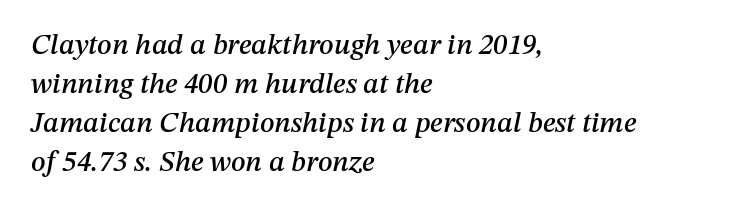
You could not count columns in this text — the font is proportionally spaced. This sample uses an oblique cut, with every glyph tilted off the vertical. The zone under the glyphs is completely vacant. A typesetter would call this zero additional tracking.
